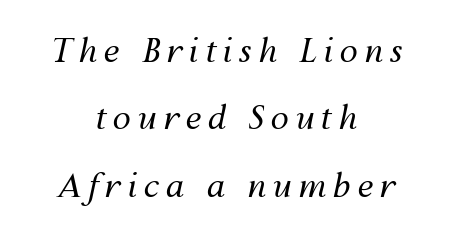
{"italic": "yes", "lean": "right", "slant_degrees": 12, "bold": "no", "weight": "regular", "width": "normal", "stroke_contrast": "medium", "x_height": "medium", "monospaced": "no", "underline": "no", "align": "center", "line_spacing": "loose", "line_spacing_ratio": 2.04, "glyph_px": 33}
